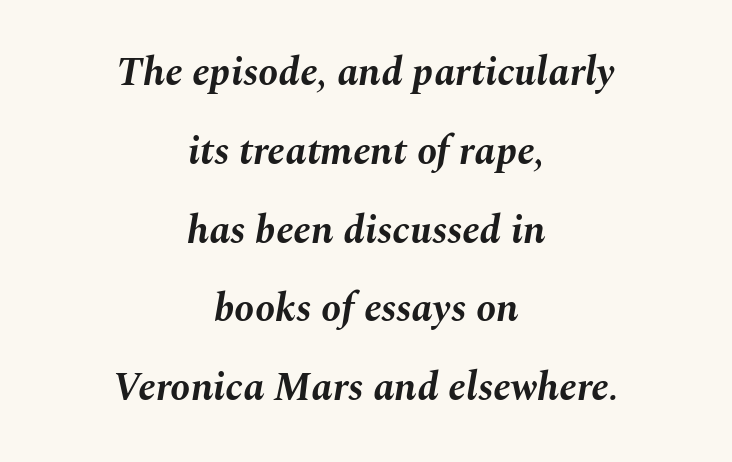
{"italic": "yes", "lean": "right", "slant_degrees": 10, "bold": "yes", "weight": "bold", "width": "normal", "stroke_contrast": "medium", "x_height": "medium", "monospaced": "no", "underline": "no", "align": "center", "line_spacing": "loose", "line_spacing_ratio": 1.97, "letter_spacing": "normal", "letter_spacing_em": 0.0, "glyph_px": 40}
